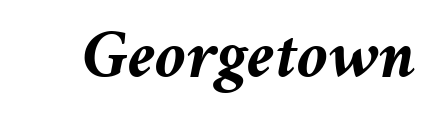
Q: Is the text bold? A: Yes.
Q: Is the text italic (slanted)? A: Yes, it leans right by about 11 degrees.
Q: Is the text underlined? A: No.
Q: Is the spacing between letters normal or unusually wide? A: Normal.
Q: Width (condensed, normal, or wide)? A: Normal.
Q: Stroke contrast? A: Medium.
Q: x-height? A: Medium.
Q: Monospaced? A: No.
